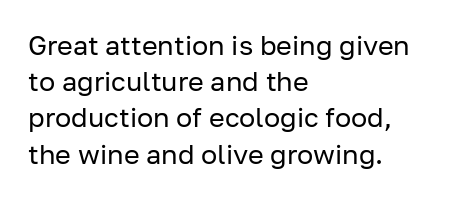
{"italic": "no", "bold": "no", "underline": "no", "align": "left", "line_spacing": "normal", "line_spacing_ratio": 1.34, "letter_spacing": "normal", "letter_spacing_em": 0.0, "glyph_px": 27}
